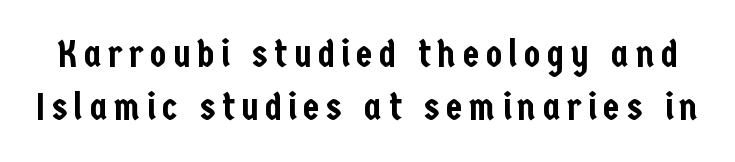
Check where the strokes stop: nothing finishes them off — pure sans. The rendering uses natural spacing where letterforms have individual widths. Vertically, the passage feels balanced, rows spaced as you'd expect. Beneath every word, the page is bare.
